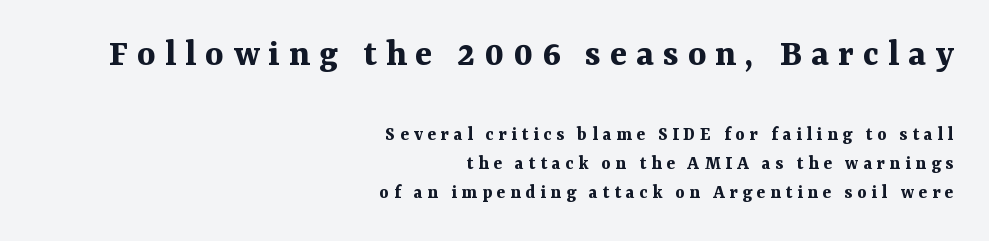
Q: Is the text bold? A: Yes.
Q: Is the text italic (slanted)? A: No, it is upright.
Q: Is the typeface a serif or a sans-serif typeface? A: Serif.
Q: Is the text underlined? A: No.
Q: How is the paragraph aligned? A: Right-aligned.
Q: Is the spacing between letters normal or unusually wide? A: Unusually wide.
Q: Is the spacing between lines tight, normal or loose? A: Normal.
Q: Which block of text is set in a larger size, the first (top) or the second (bottom)? A: The first (top) one.
Q: Width (condensed, normal, or wide)? A: Normal.
Q: Stroke contrast? A: Medium.
Q: x-height? A: Medium.
Q: Monospaced? A: No.
